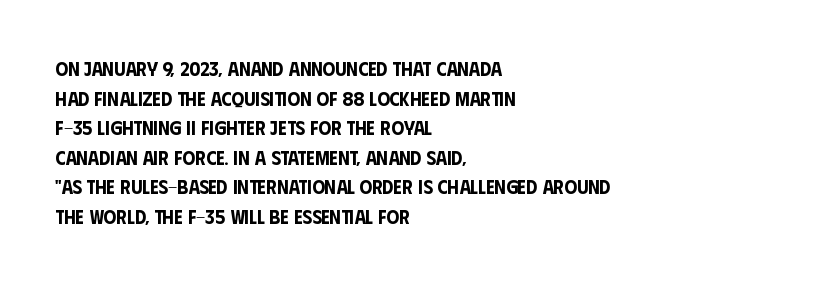
Q: Is the text italic (slanted)? A: No, it is upright.
Q: Is the text underlined? A: No.
Q: How is the paragraph aligned? A: Left-aligned.
Q: Is the spacing between letters normal or unusually wide? A: Normal.
Q: Is the spacing between lines tight, normal or loose? A: Normal.
